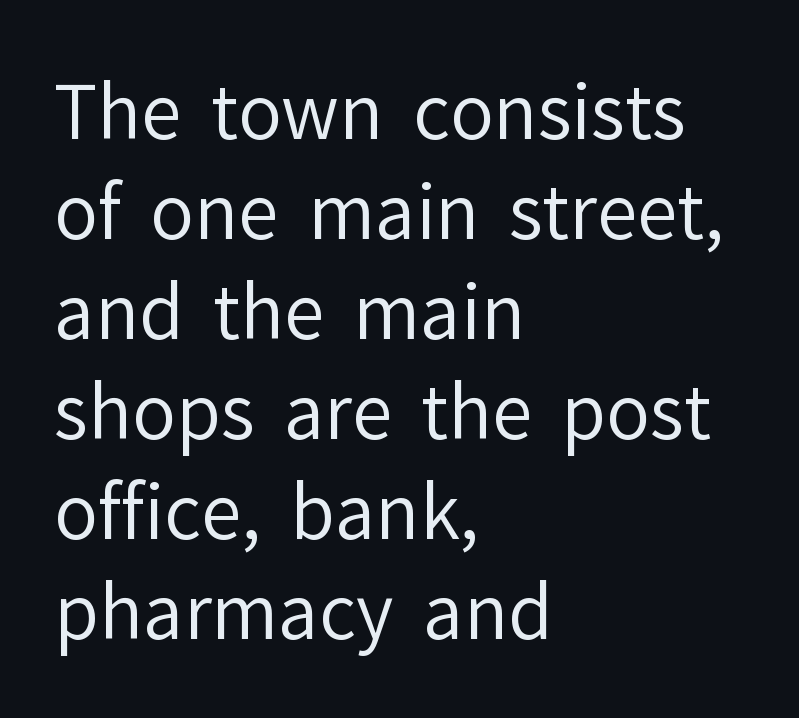
The image shows 73 px regular-weight sans-serif type, upright; set left-aligned, normal line spacing (1.37x), normal letter spacing, not underlined; low stroke contrast and a medium x-height.
